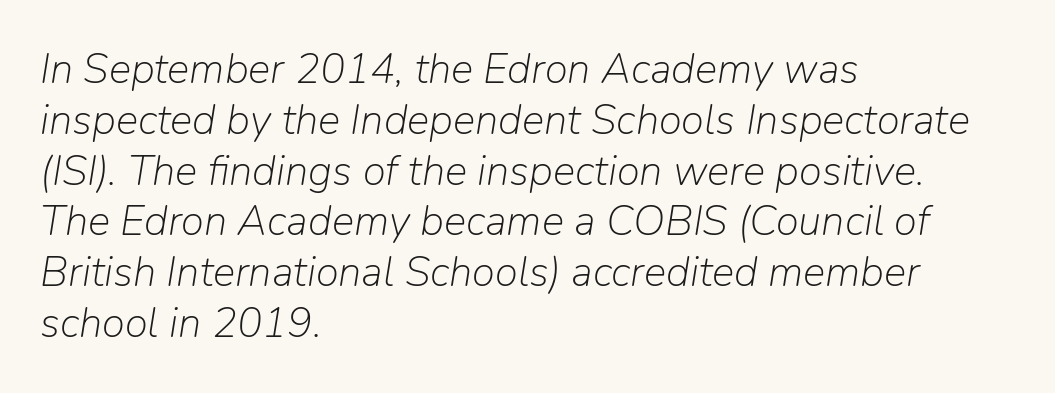
Letters rest on an invisible, unmarked baseline. Each stroke keeps to a modest, everyday thickness or less. Character widths vary here, with narrow letters taking less room than wide ones. These lines keep a tight, regular rhythm from letter to letter.
